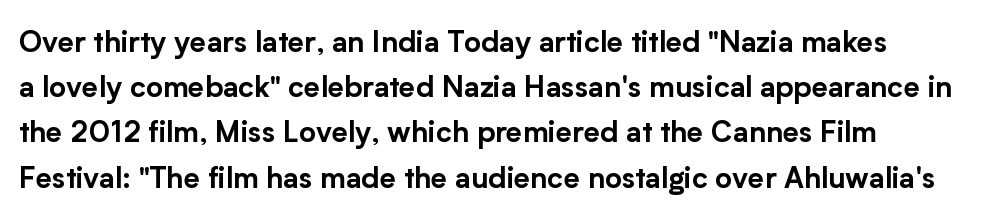
The image shows 29 px sans-serif type, upright; set left-aligned, normal line spacing (1.56x), normal letter spacing, not underlined; low stroke contrast and a medium x-height.
